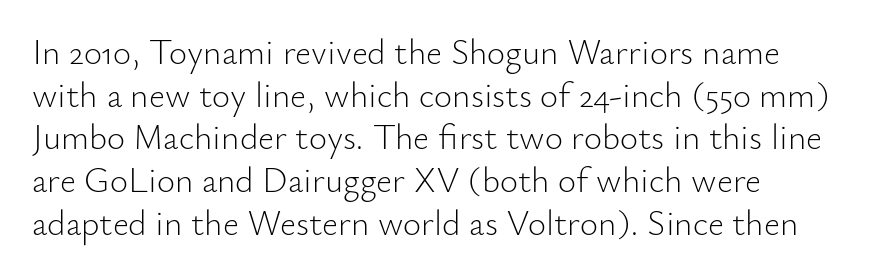
Letters rest on an invisible, unmarked baseline. Honestly, the letter spacing is just normal — you wouldn't notice it. This sample has the flowing, uneven cadence of proportional lettering. Every stem runs plumb, perpendicular to the baseline. To sum up the face: it is a sans, with no serifs.
